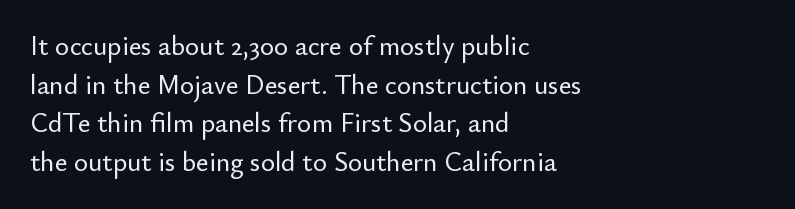
The image shows 27 px text type, upright; set left-aligned, normal line spacing (1.43x), normal letter spacing, not underlined.
